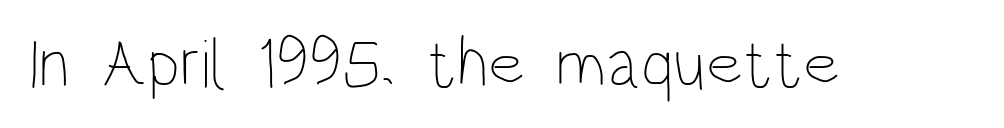
{"italic": "no", "bold": "no", "weight": "thin", "width": "condensed", "stroke_contrast": "low", "x_height": "large", "monospaced": "no", "underline": "no", "letter_spacing": "normal", "letter_spacing_em": 0.0, "glyph_px": 69}
